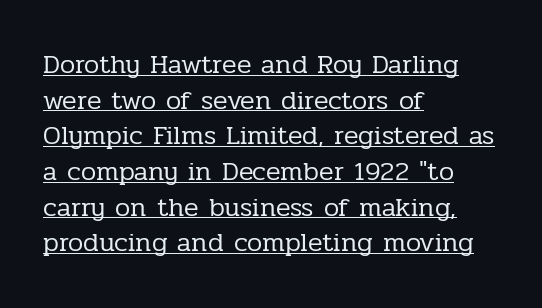
{"italic": "no", "bold": "no", "underline": "yes", "align": "left", "line_spacing": "normal", "line_spacing_ratio": 1.32, "letter_spacing": "normal", "letter_spacing_em": 0.0, "glyph_px": 27}
